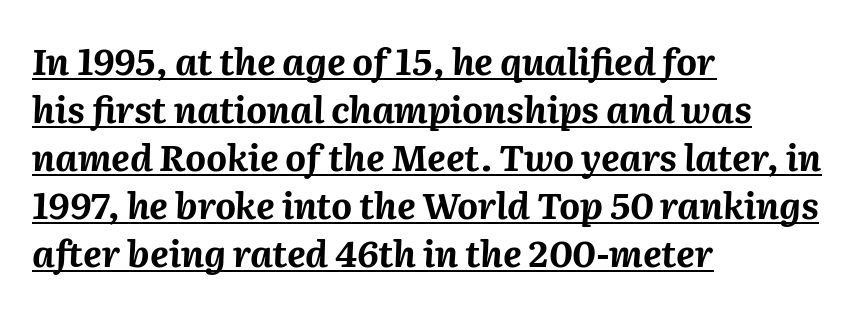
{"italic": "yes", "lean": "right", "slant_degrees": 2, "bold": "yes", "weight": "bold", "width": "normal", "stroke_contrast": "medium", "x_height": "medium", "monospaced": "no", "underline": "yes", "align": "left", "line_spacing": "normal", "line_spacing_ratio": 1.33, "letter_spacing": "normal", "letter_spacing_em": 0.0, "glyph_px": 36}
